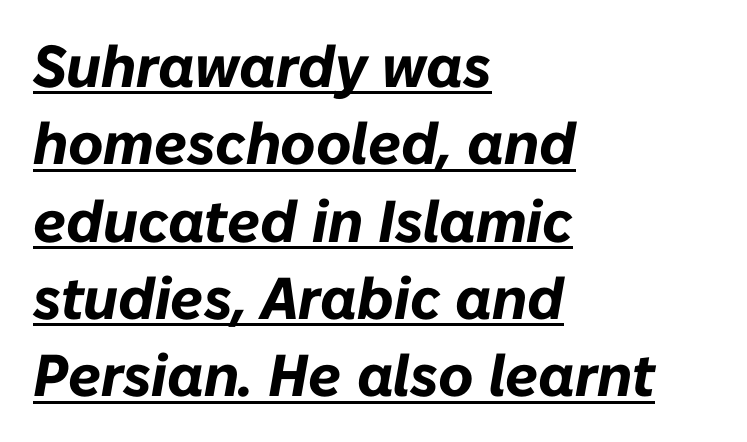
Q: Is the text bold? A: Yes.
Q: Is the text italic (slanted)? A: Yes, it leans right by about 10 degrees.
Q: Is the text underlined? A: Yes.
Q: How is the paragraph aligned? A: Left-aligned.
Q: Is the spacing between letters normal or unusually wide? A: Normal.
Q: Is the spacing between lines tight, normal or loose? A: Normal.
Q: Width (condensed, normal, or wide)? A: Normal.
Q: Stroke contrast? A: Low.
Q: x-height? A: Medium.
Q: Monospaced? A: No.
